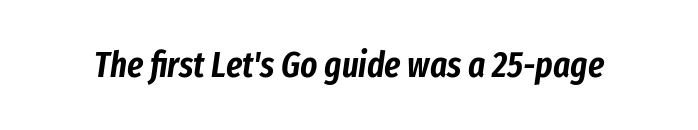
Q: Is the text italic (slanted)? A: Yes, it leans right by about 8 degrees.
Q: Is the text underlined? A: No.
Q: Is the spacing between letters normal or unusually wide? A: Normal.
Q: Width (condensed, normal, or wide)? A: Condensed.
Q: Stroke contrast? A: Low.
Q: x-height? A: Medium.
Q: Monospaced? A: No.
